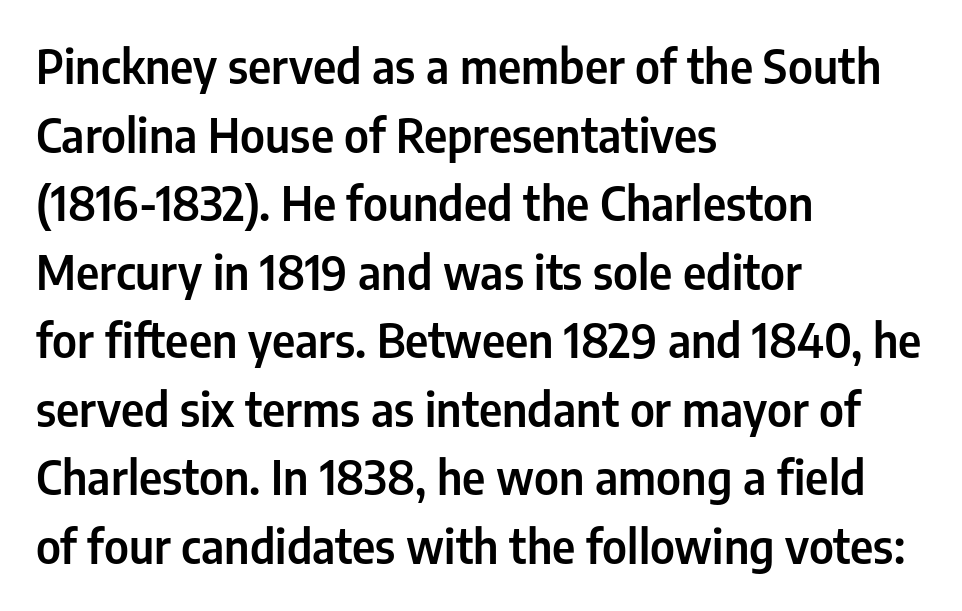
The image shows 46 px condensed sans-serif type, upright; set left-aligned, normal line spacing (1.49x), normal letter spacing, not underlined; low stroke contrast and a medium x-height.
